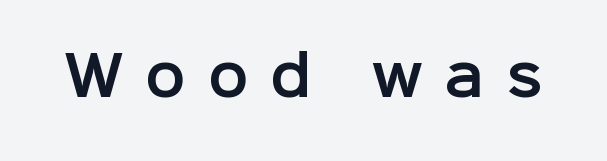
The image shows 54 px sans-serif type, upright; set unusually wide letter spacing (+0.4 em), not underlined; low stroke contrast and a medium x-height.
